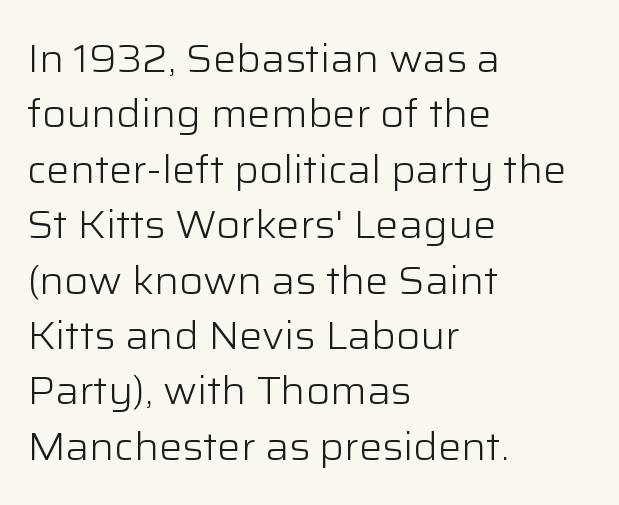
Q: Is the text bold? A: No.
Q: Is the text italic (slanted)? A: No, it is upright.
Q: Is the typeface a serif or a sans-serif typeface? A: Sans-serif.
Q: Is the text underlined? A: No.
Q: How is the paragraph aligned? A: Left-aligned.
Q: Is the spacing between letters normal or unusually wide? A: Normal.
Q: Is the spacing between lines tight, normal or loose? A: Normal.
Q: Width (condensed, normal, or wide)? A: Normal.
Q: Stroke contrast? A: Low.
Q: x-height? A: Medium.
Q: Monospaced? A: No.
